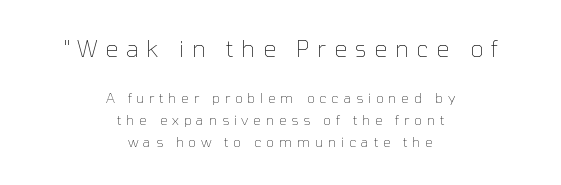
Q: Is the text bold? A: No.
Q: Is the text italic (slanted)? A: No, it is upright.
Q: Is the text underlined? A: No.
Q: How is the paragraph aligned? A: Centered.
Q: Is the spacing between letters normal or unusually wide? A: Unusually wide.
Q: Is the spacing between lines tight, normal or loose? A: Normal.
Q: Which block of text is set in a larger size, the first (top) or the second (bottom)? A: The first (top) one.
